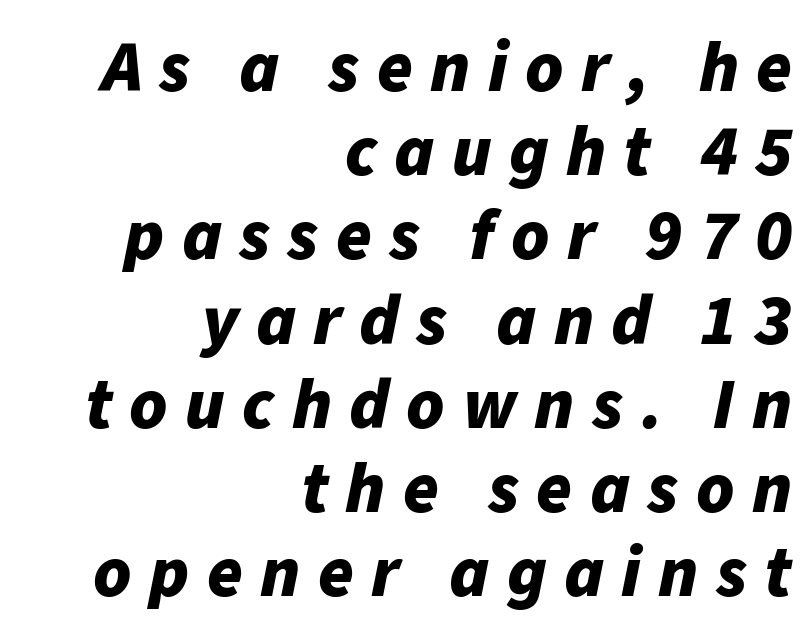
{"italic": "yes", "lean": "right", "slant_degrees": 11, "bold": "yes", "weight": "bold", "width": "normal", "stroke_contrast": "low", "x_height": "medium", "monospaced": "no", "underline": "no", "align": "right", "line_spacing_ratio": 1.17, "letter_spacing": "wide", "letter_spacing_em": 0.24, "glyph_px": 72}
